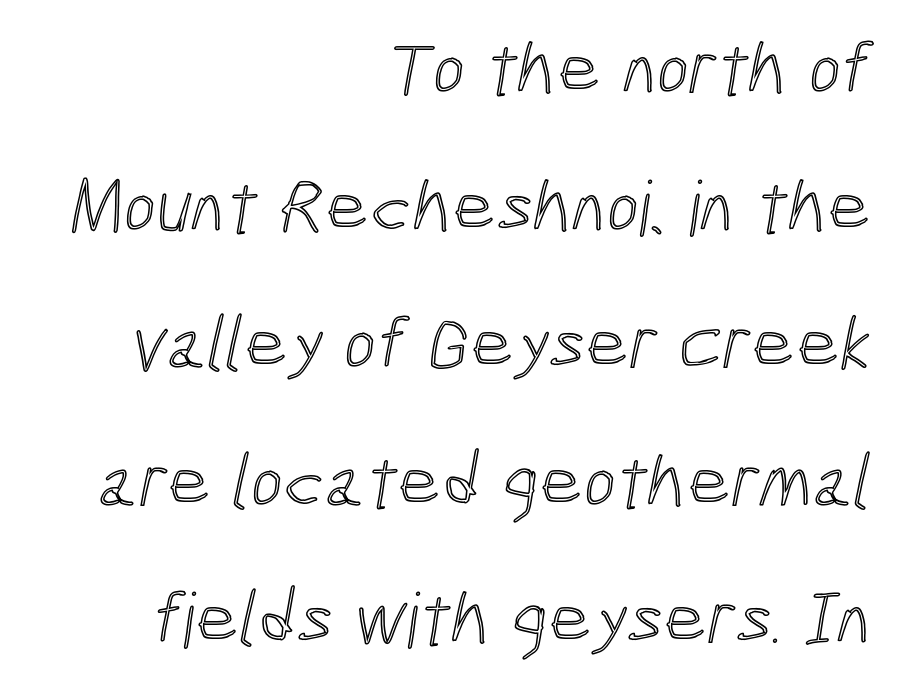
Q: Is the text underlined? A: No.
Q: How is the paragraph aligned? A: Right-aligned.
Q: Is the spacing between letters normal or unusually wide? A: Normal.
Q: Width (condensed, normal, or wide)? A: Condensed.
Q: x-height? A: Medium.
Q: Monospaced? A: No.
